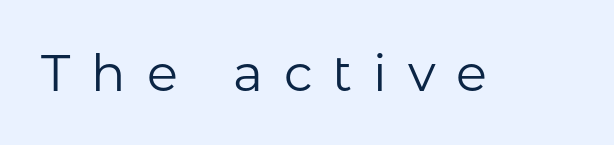
Q: Is the text bold? A: No.
Q: Is the text italic (slanted)? A: No, it is upright.
Q: Is the typeface a serif or a sans-serif typeface? A: Sans-serif.
Q: Is the text underlined? A: No.
Q: Is the spacing between letters normal or unusually wide? A: Unusually wide.
Q: Width (condensed, normal, or wide)? A: Normal.
Q: Stroke contrast? A: Low.
Q: x-height? A: Medium.
Q: Monospaced? A: No.
